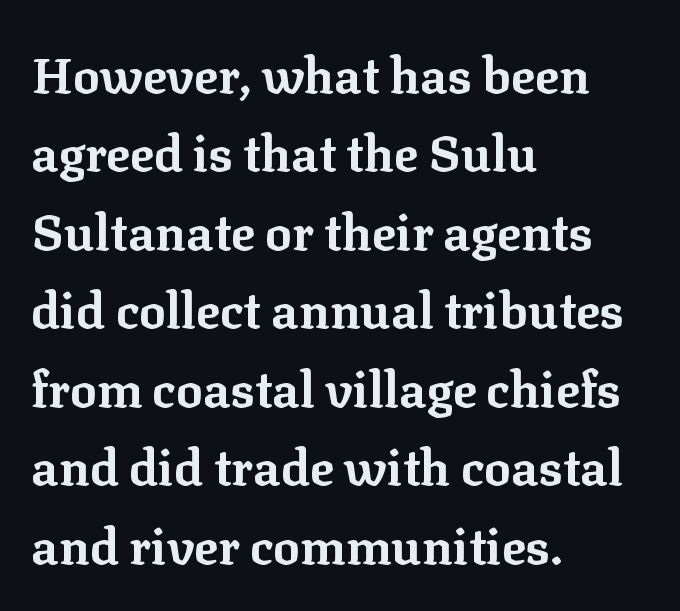
Q: Is the text bold? A: Yes.
Q: Is the text italic (slanted)? A: No, it is upright.
Q: Is the typeface a serif or a sans-serif typeface? A: Serif.
Q: Is the text underlined? A: No.
Q: How is the paragraph aligned? A: Left-aligned.
Q: Is the spacing between letters normal or unusually wide? A: Normal.
Q: Is the spacing between lines tight, normal or loose? A: Normal.
Q: Width (condensed, normal, or wide)? A: Normal.
Q: Stroke contrast? A: Low.
Q: x-height? A: Medium.
Q: Monospaced? A: No.
